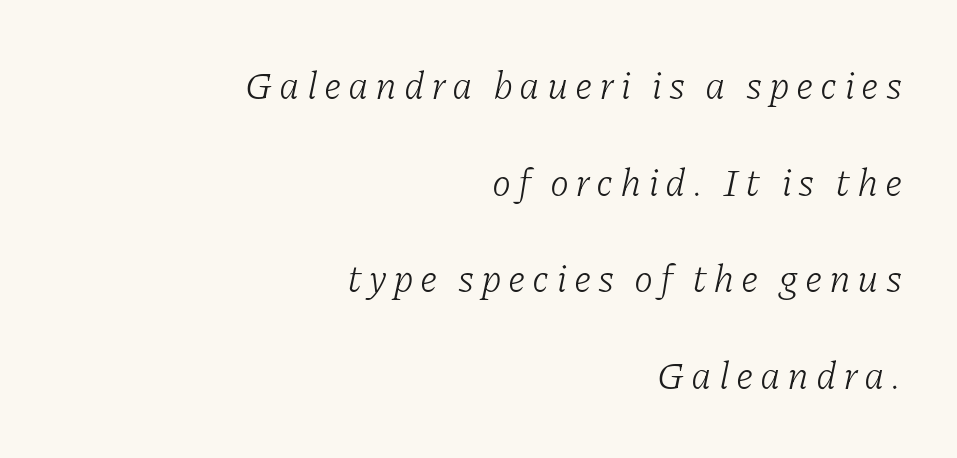
Q: Is the text bold? A: No.
Q: Is the text italic (slanted)? A: Yes, it leans right by about 11 degrees.
Q: Is the typeface a serif or a sans-serif typeface? A: Serif.
Q: Is the text underlined? A: No.
Q: How is the paragraph aligned? A: Right-aligned.
Q: Is the spacing between lines tight, normal or loose? A: Loose.
Q: Width (condensed, normal, or wide)? A: Normal.
Q: Stroke contrast? A: Low.
Q: x-height? A: Medium.
Q: Monospaced? A: No.
